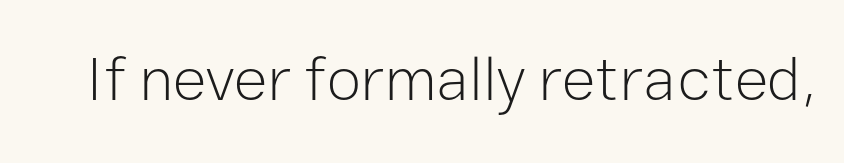
A typesetter would call this zero additional tracking. Note the varied advance widths — an 'i' is clearly narrower than an 'm'. This sample uses a sans-serif face. Is the stroke heavy? The answer is a plain regular-or-lighter. Check under the words: just untouched page.
